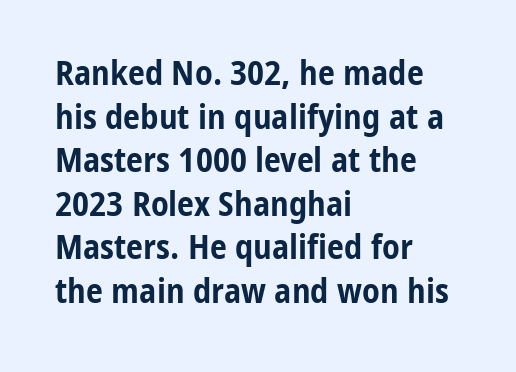
A clean baseline with only descenders dipping below it. Note the varied advance widths — an 'i' is clearly narrower than an 'm'. The typeface chosen for these lines omits serifs. Where is the straight margin? On the left.
